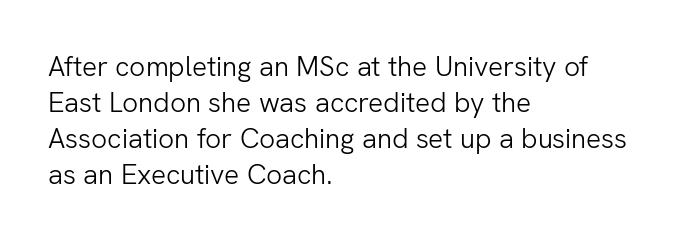
Q: Is the text bold? A: No.
Q: Is the text italic (slanted)? A: No, it is upright.
Q: Is the typeface a serif or a sans-serif typeface? A: Sans-serif.
Q: Is the text underlined? A: No.
Q: How is the paragraph aligned? A: Left-aligned.
Q: Is the spacing between letters normal or unusually wide? A: Normal.
Q: Is the spacing between lines tight, normal or loose? A: Normal.
Q: Width (condensed, normal, or wide)? A: Normal.
Q: Stroke contrast? A: Low.
Q: x-height? A: Medium.
Q: Monospaced? A: No.
